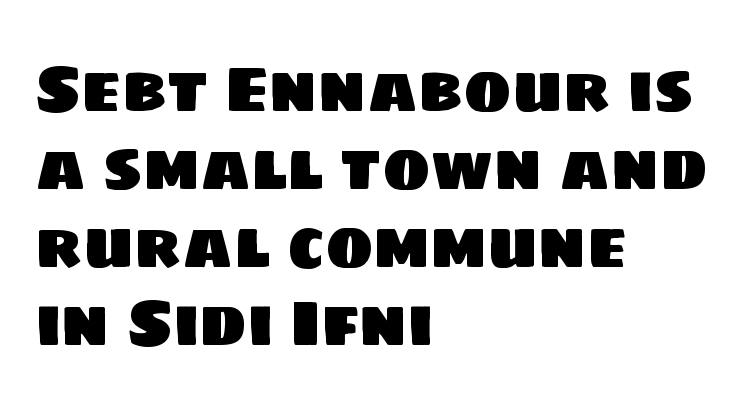
{"serif": "no", "width": "normal", "stroke_contrast": "low", "x_height": "large", "monospaced": "no", "underline": "no", "align": "left", "line_spacing_ratio": 1.22, "letter_spacing": "normal", "letter_spacing_em": 0.0, "glyph_px": 64}
